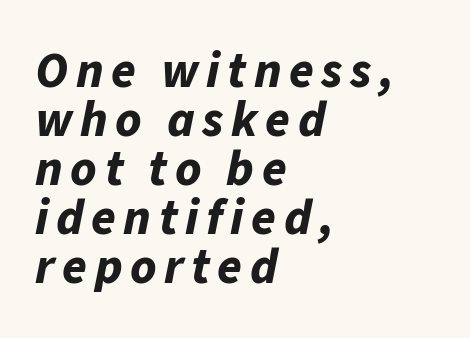
{"italic": "yes", "lean": "right", "slant_degrees": 11, "bold": "yes", "weight": "bold", "width": "normal", "stroke_contrast": "low", "x_height": "medium", "monospaced": "no", "underline": "no", "align": "left", "line_spacing": "tight", "line_spacing_ratio": 0.98, "glyph_px": 50}
